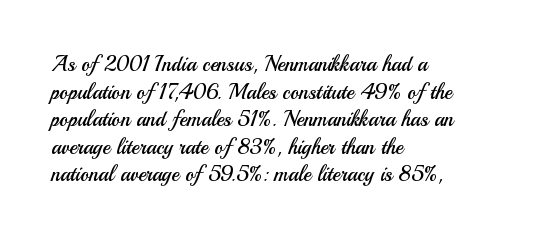
{"bold": "no", "underline": "no", "align": "left", "line_spacing": "normal", "line_spacing_ratio": 1.31, "letter_spacing": "normal", "letter_spacing_em": 0.0, "glyph_px": 21}
